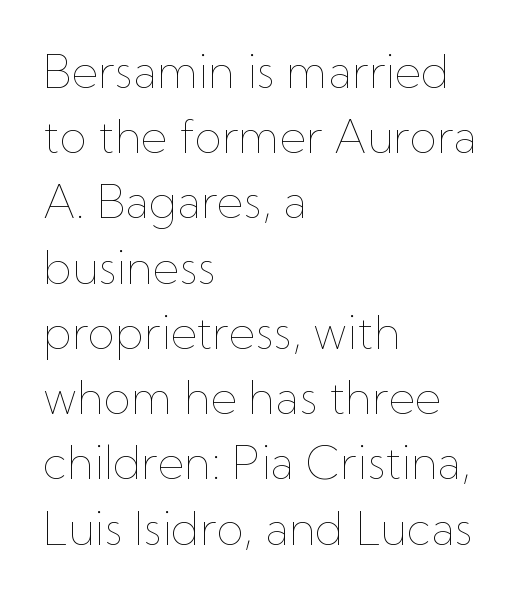
{"italic": "no", "bold": "no", "weight": "thin", "width": "normal", "stroke_contrast": "low", "x_height": "medium", "monospaced": "no", "underline": "no", "align": "left", "line_spacing": "normal", "line_spacing_ratio": 1.45, "letter_spacing": "normal", "letter_spacing_em": 0.0, "glyph_px": 45}
